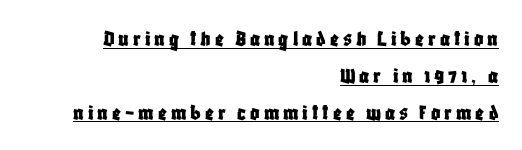
{"italic": "no", "underline": "yes", "align": "right", "line_spacing": "normal", "line_spacing_ratio": 1.6, "glyph_px": 23}
